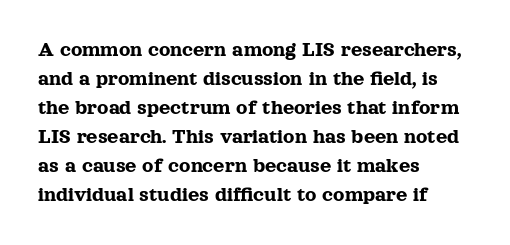
Q: Is the text italic (slanted)? A: No, it is upright.
Q: Is the text underlined? A: No.
Q: How is the paragraph aligned? A: Left-aligned.
Q: Is the spacing between letters normal or unusually wide? A: Normal.
Q: Is the spacing between lines tight, normal or loose? A: Normal.
